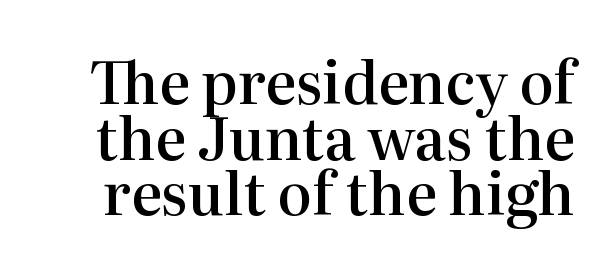
Whoever set this chose condensed vertical rhythm over breathing room. Here the designer chose a conventional face with non-uniform glyph widths. Plain, unruled lines of type. The lettering holds an erect, upright posture throughout.
